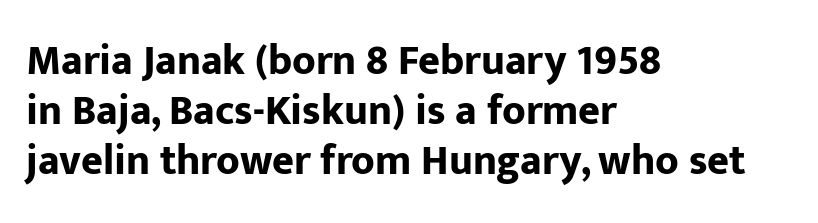
{"serif": "no", "italic": "no", "bold": "yes", "weight": "bold", "width": "normal", "stroke_contrast": "low", "x_height": "medium", "monospaced": "no", "underline": "no", "align": "left", "line_spacing_ratio": 1.19, "letter_spacing": "normal", "letter_spacing_em": 0.0, "glyph_px": 42}
